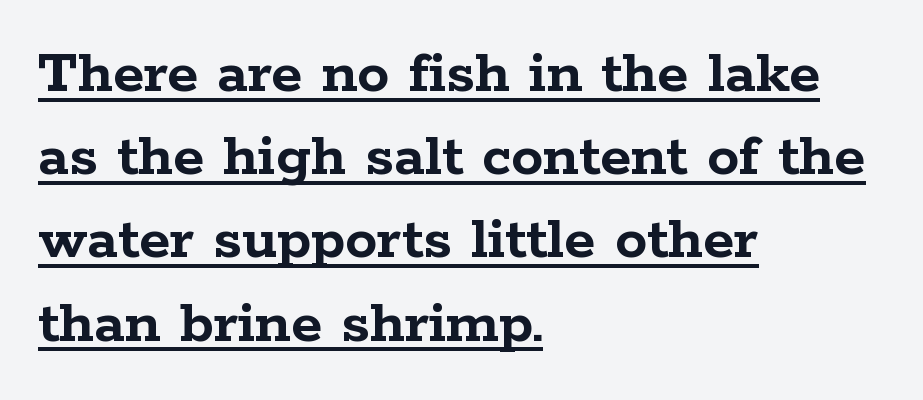
Do the letters lean? They stand straight. Spacing between characters is what you'd get straight out of the box. The glyphs in this specimen are seriffed. Left-aligned paragraph, ragged on the right.
